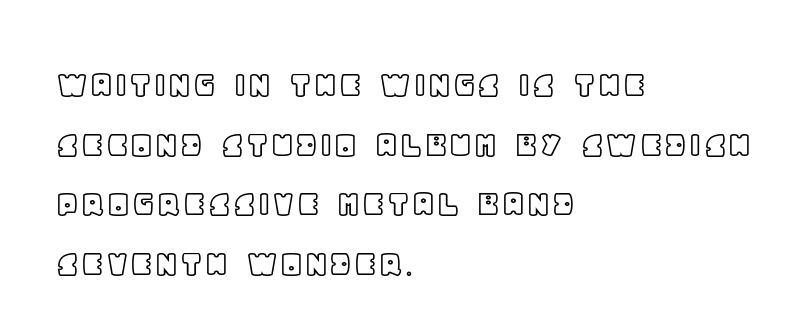
The image shows 40 px text type, upright; set left-aligned, normal line spacing (1.49x), normal letter spacing, not underlined; a large x-height.
